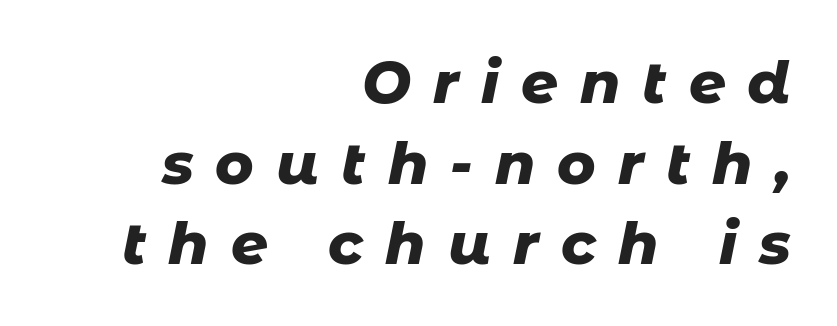
{"italic": "yes", "lean": "right", "slant_degrees": 11, "bold": "yes", "weight": "heavy", "width": "normal", "stroke_contrast": "low", "x_height": "medium", "monospaced": "no", "underline": "no", "align": "right", "line_spacing": "normal", "line_spacing_ratio": 1.39, "letter_spacing": "wide", "letter_spacing_em": 0.38, "glyph_px": 58}
